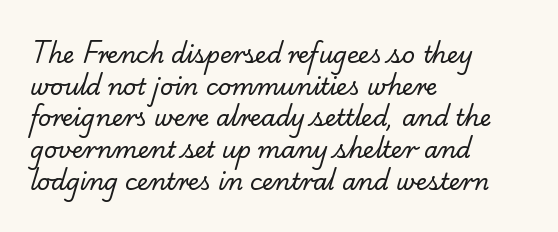
The image shows 23 px text type; set left-aligned, normal line spacing (1.38x), normal letter spacing, not underlined.
